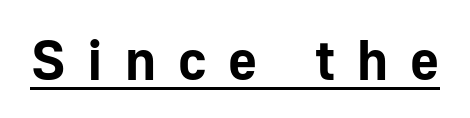
The image shows 56 px bold sans-serif type, upright; set unusually wide letter spacing (+0.39 em), underlined; low stroke contrast and a medium x-height.
